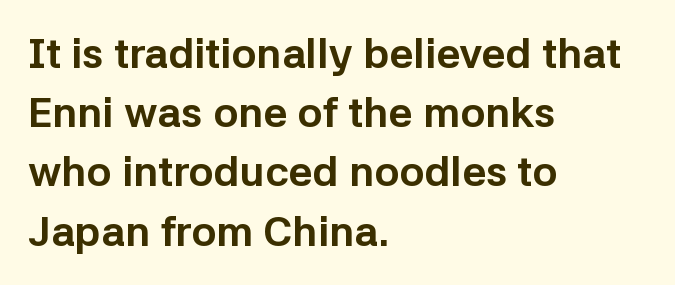
Q: Is the text bold? A: Yes.
Q: Is the text italic (slanted)? A: No, it is upright.
Q: Is the typeface a serif or a sans-serif typeface? A: Sans-serif.
Q: Is the text underlined? A: No.
Q: How is the paragraph aligned? A: Left-aligned.
Q: Is the spacing between letters normal or unusually wide? A: Normal.
Q: Is the spacing between lines tight, normal or loose? A: Normal.
Q: Width (condensed, normal, or wide)? A: Normal.
Q: Stroke contrast? A: Low.
Q: x-height? A: Medium.
Q: Monospaced? A: No.
